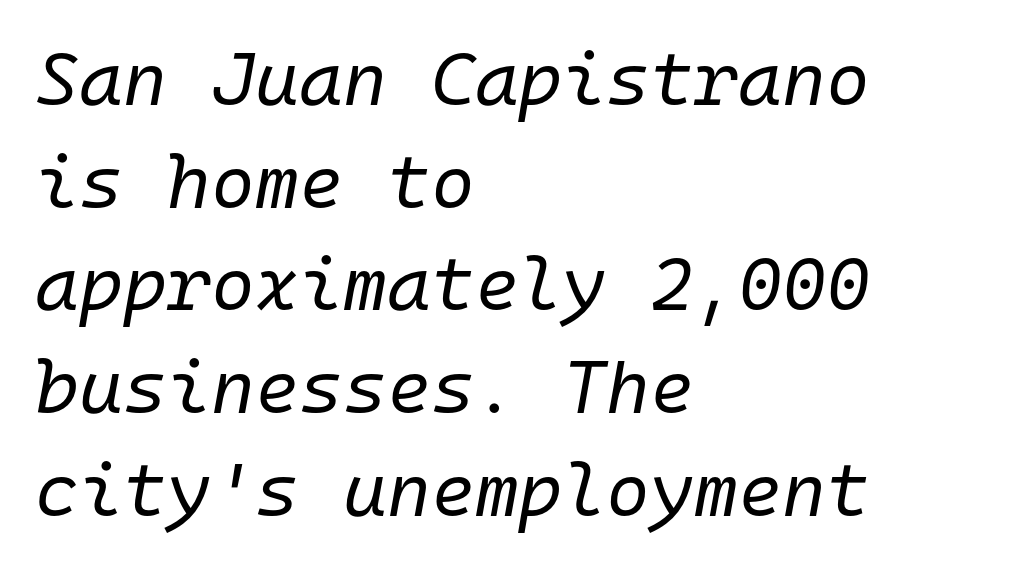
{"italic": "yes", "lean": "right", "slant_degrees": 10, "bold": "no", "weight": "regular", "width": "normal", "stroke_contrast": "low", "x_height": "medium", "monospaced": "yes", "underline": "no", "align": "left", "line_spacing": "normal", "line_spacing_ratio": 1.37, "letter_spacing": "normal", "letter_spacing_em": 0.0, "glyph_px": 75}
